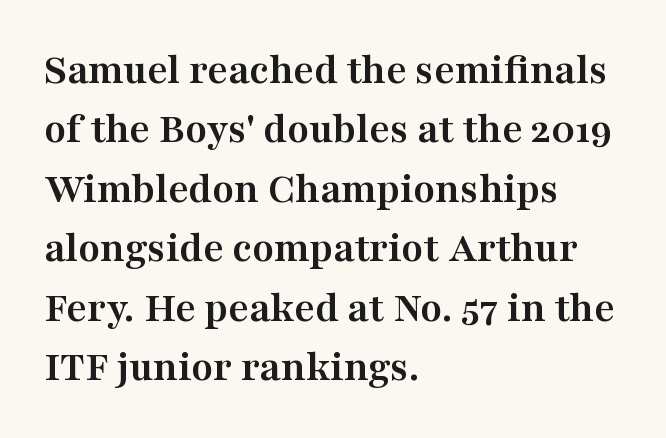
{"serif": "yes", "italic": "no", "bold": "yes", "weight": "semibold", "width": "wide", "stroke_contrast": "medium", "x_height": "medium", "monospaced": "no", "underline": "no", "align": "left", "line_spacing": "normal", "line_spacing_ratio": 1.35, "letter_spacing": "normal", "letter_spacing_em": 0.0, "glyph_px": 44}
